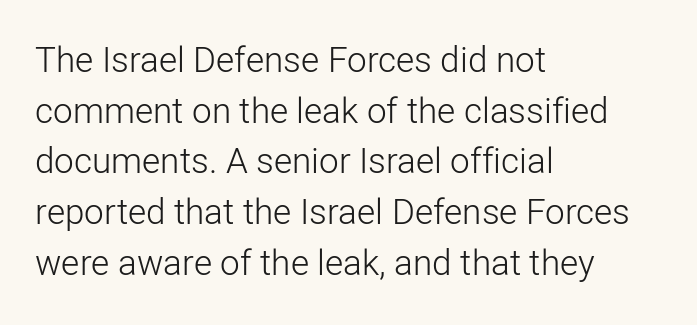
Q: Is the text bold? A: No.
Q: Is the text italic (slanted)? A: No, it is upright.
Q: Is the typeface a serif or a sans-serif typeface? A: Sans-serif.
Q: Is the text underlined? A: No.
Q: How is the paragraph aligned? A: Left-aligned.
Q: Is the spacing between letters normal or unusually wide? A: Normal.
Q: Is the spacing between lines tight, normal or loose? A: Normal.
Q: Width (condensed, normal, or wide)? A: Normal.
Q: Stroke contrast? A: Low.
Q: x-height? A: Medium.
Q: Monospaced? A: No.
